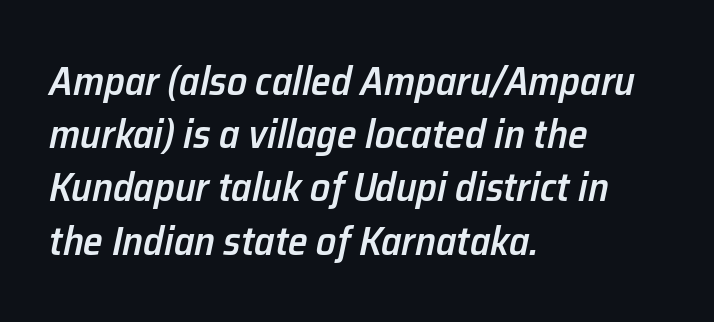
{"italic": "yes", "lean": "right", "slant_degrees": 12, "bold": "semi", "weight": "semibold", "width": "normal", "stroke_contrast": "low", "x_height": "medium", "monospaced": "no", "underline": "no", "align": "left", "line_spacing": "normal", "line_spacing_ratio": 1.33, "letter_spacing": "normal", "letter_spacing_em": 0.0, "glyph_px": 40}
